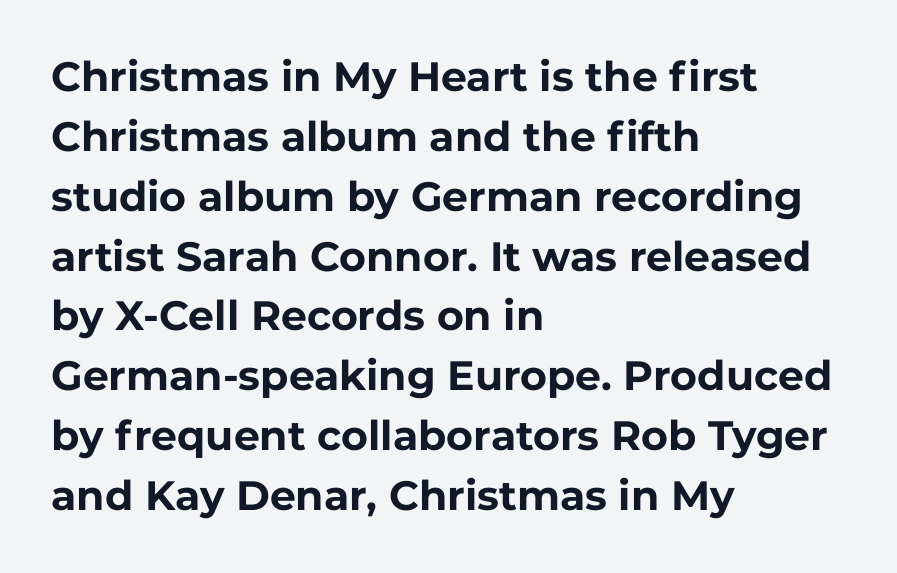
{"serif": "no", "italic": "no", "bold": "yes", "weight": "bold", "width": "normal", "stroke_contrast": "low", "x_height": "medium", "monospaced": "no", "underline": "no", "align": "left", "line_spacing": "normal", "line_spacing_ratio": 1.46, "letter_spacing": "normal", "letter_spacing_em": 0.0, "glyph_px": 41}
